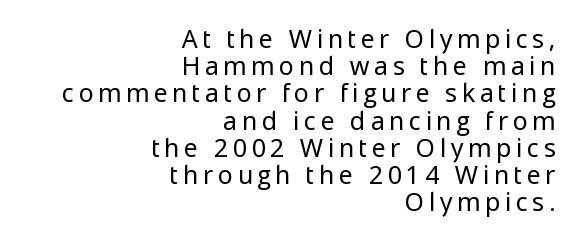
Q: Is the text bold? A: No.
Q: Is the text italic (slanted)? A: No, it is upright.
Q: Is the text underlined? A: No.
Q: How is the paragraph aligned? A: Right-aligned.
Q: Is the spacing between letters normal or unusually wide? A: Unusually wide.
Q: Is the spacing between lines tight, normal or loose? A: Tight.
